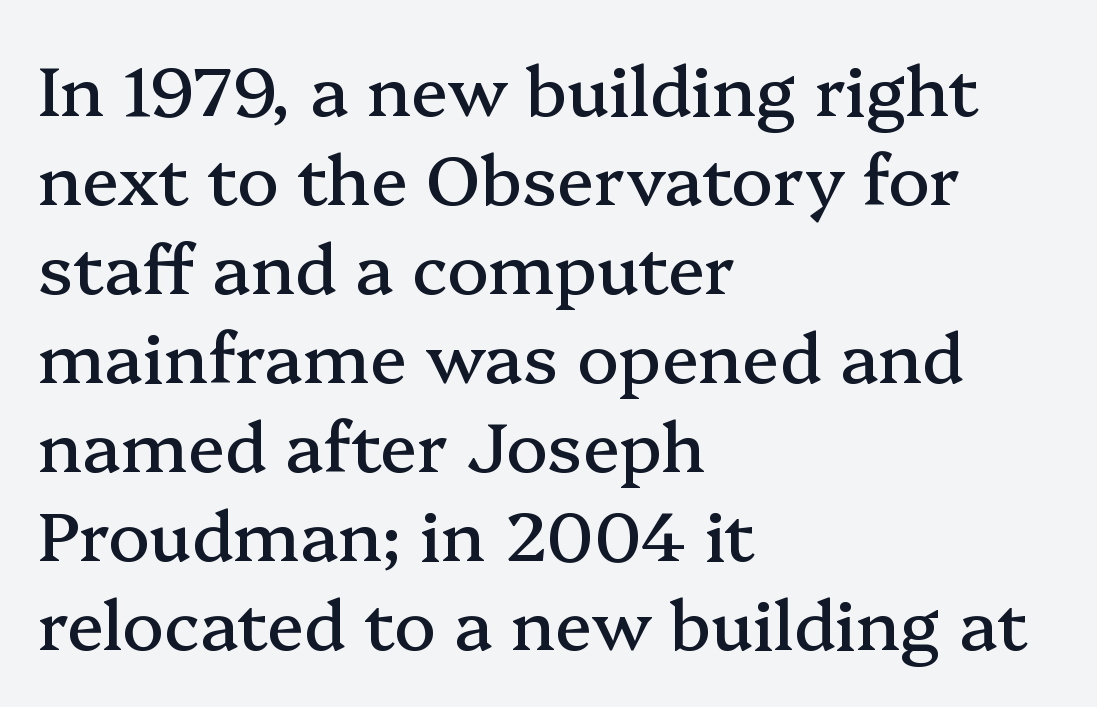
{"serif": "yes", "italic": "no", "width": "normal", "stroke_contrast": "medium", "x_height": "medium", "monospaced": "no", "underline": "no", "align": "left", "line_spacing": "normal", "line_spacing_ratio": 1.29, "letter_spacing": "normal", "letter_spacing_em": 0.0, "glyph_px": 69}
